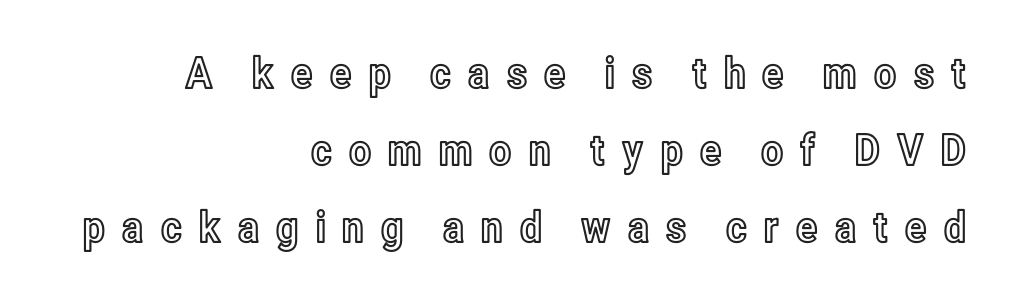
{"italic": "no", "width": "condensed", "x_height": "medium", "monospaced": "no", "underline": "no", "align": "right", "line_spacing_ratio": 1.79, "letter_spacing": "wide", "letter_spacing_em": 0.35, "glyph_px": 43}
